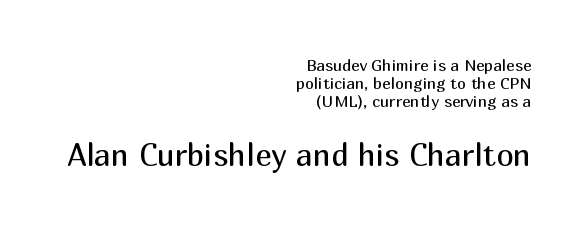
The image shows 31 px regular-weight sans-serif type, upright; set right-aligned, tight line spacing (1.14x), normal letter spacing, not underlined; the second (bottom) block is 1.94x larger; medium stroke contrast and a medium x-height.
